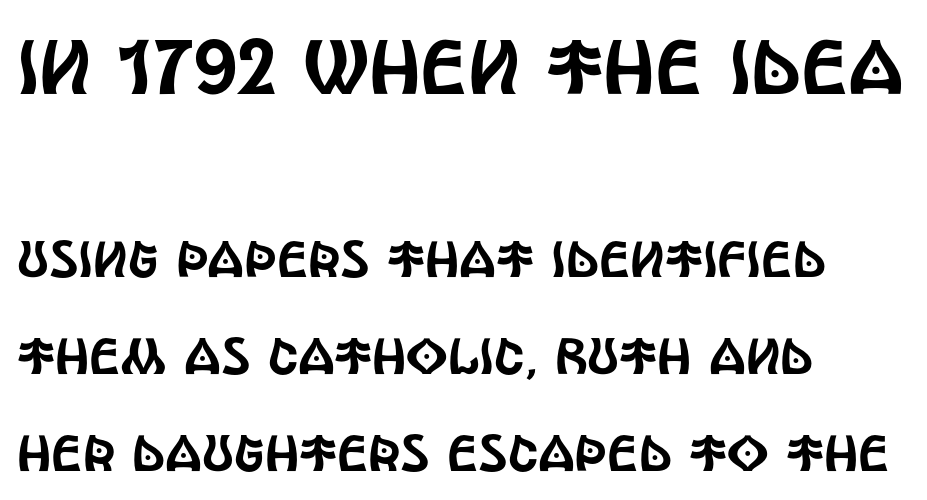
Q: Is the text italic (slanted)? A: No, it is upright.
Q: Is the typeface a serif or a sans-serif typeface? A: Sans-serif.
Q: Is the text underlined? A: No.
Q: How is the paragraph aligned? A: Left-aligned.
Q: Is the spacing between letters normal or unusually wide? A: Normal.
Q: Is the spacing between lines tight, normal or loose? A: Loose.
Q: Which block of text is set in a larger size, the first (top) or the second (bottom)? A: The first (top) one.
Q: Width (condensed, normal, or wide)? A: Condensed.
Q: x-height? A: Large.
Q: Monospaced? A: No.
